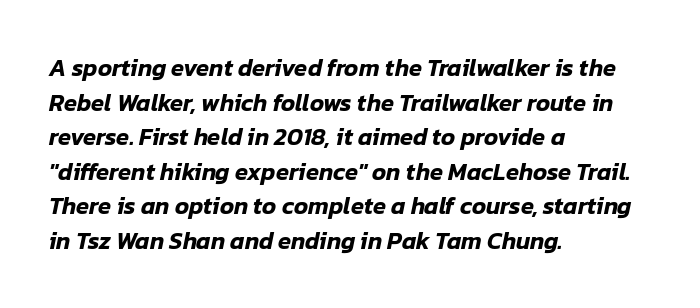
Anything drawn beneath the words? Only blank space. Rows of type keep a routine distance in the vertical direction. Compared with typical body copy, the letter spacing here is the same. This rendering uses left alignment, leaving the right contour irregular. The lettering tilts uniformly, giving the passage an italic look.
